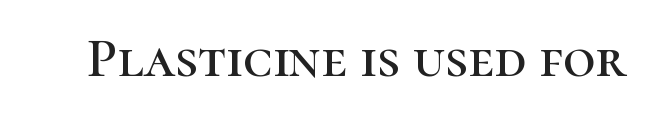
Spacing verdict: proportional, widths tailored to each character. The letters stand straight up with perfectly vertical stems. No extra tracking has been applied to these lines. Typographically, this falls in the serif category. Only glyphs here, with clear space below each row.
